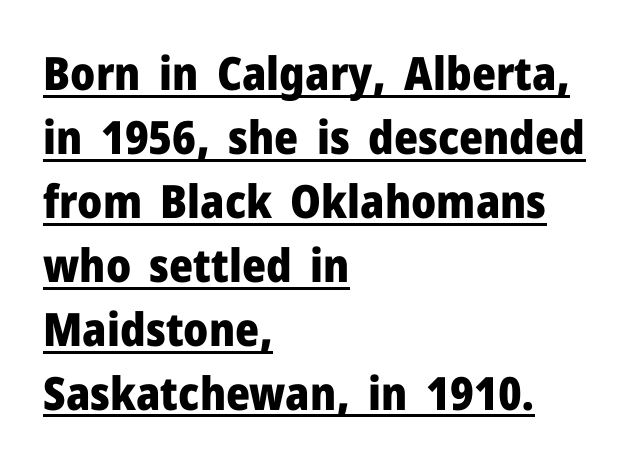
{"serif": "no", "italic": "no", "bold": "yes", "weight": "heavy", "width": "normal", "stroke_contrast": "low", "x_height": "medium", "monospaced": "no", "underline": "yes", "align": "left", "line_spacing": "normal", "line_spacing_ratio": 1.39, "letter_spacing": "normal", "letter_spacing_em": 0.0, "glyph_px": 46}
